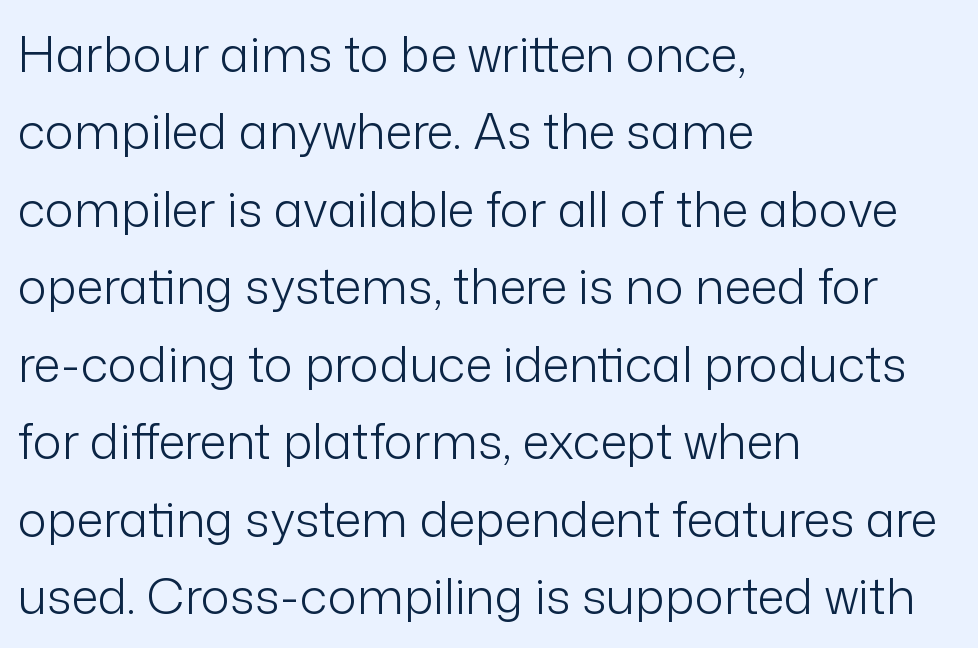
Nothing unusual about the tracking: characters are spaced as the font intends. Posture: straight, roman, zero tilt. Proportional: the letters do not fall into vertical columns. Observe the absence of serifs on each vertical stroke in this sample. The area under the type is left untouched.
